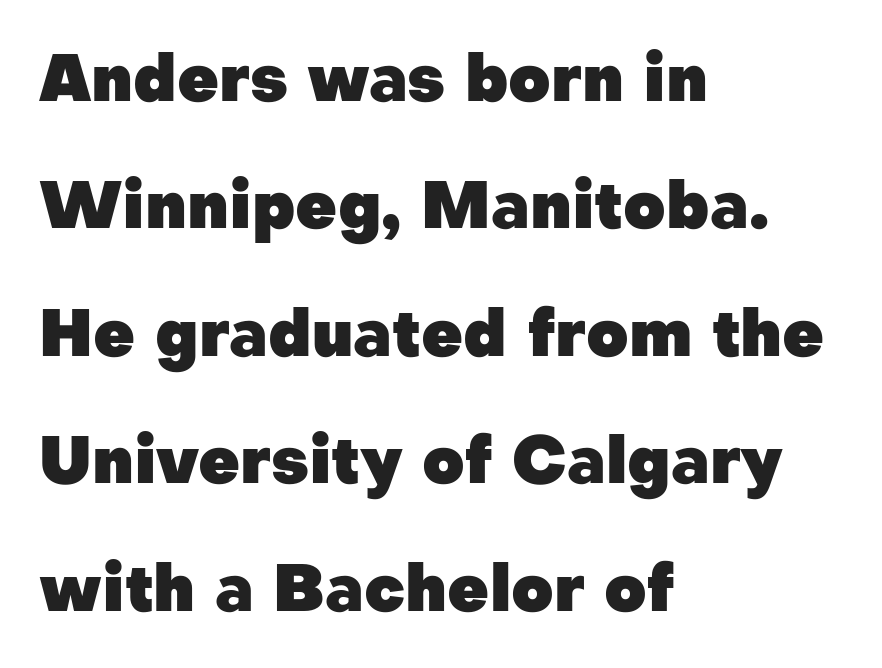
The image shows 65 px heavy sans-serif type, upright; set left-aligned, loose line spacing (1.96x), normal letter spacing, not underlined; low stroke contrast and a medium x-height.
